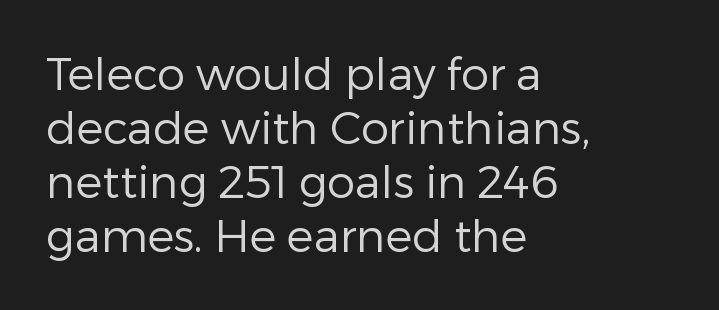
The image shows 45 px regular-weight sans-serif type, upright; set left-aligned, line spacing 1.2x, normal letter spacing, not underlined; low stroke contrast and a medium x-height.
